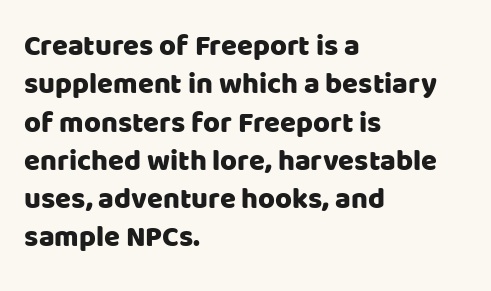
{"serif": "no", "italic": "no", "width": "normal", "stroke_contrast": "low", "x_height": "large", "monospaced": "no", "underline": "no", "align": "left", "line_spacing": "normal", "line_spacing_ratio": 1.32, "letter_spacing": "normal", "letter_spacing_em": 0.0, "glyph_px": 29}
